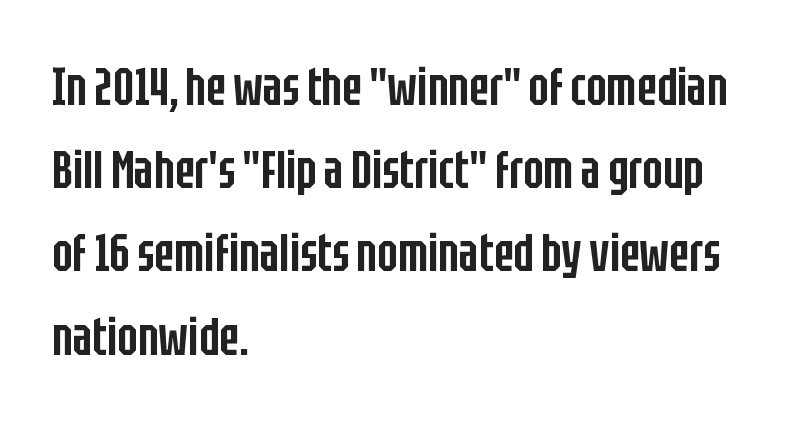
The image shows 53 px semibold, condensed sans-serif type, upright; set left-aligned, normal line spacing (1.57x), normal letter spacing, not underlined; low stroke contrast and a large x-height.
